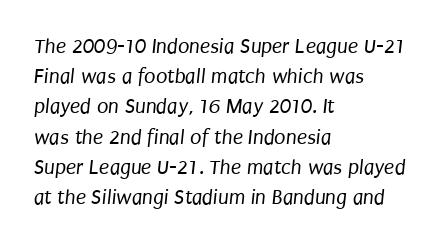
Q: Is the text bold? A: No.
Q: Is the text underlined? A: No.
Q: How is the paragraph aligned? A: Left-aligned.
Q: Is the spacing between letters normal or unusually wide? A: Normal.
Q: Is the spacing between lines tight, normal or loose? A: Normal.
